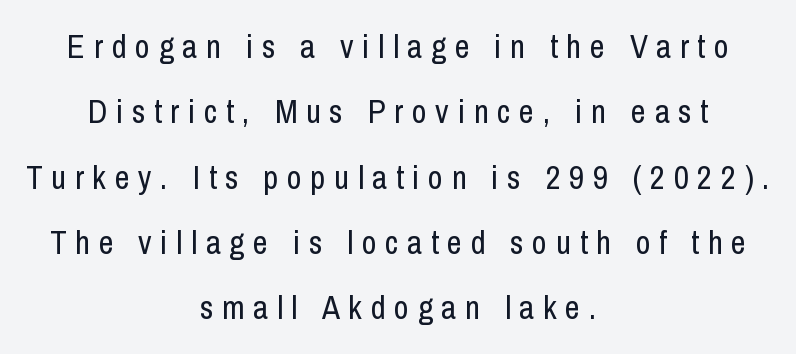
{"serif": "no", "italic": "no", "bold": "no", "weight": "regular", "width": "condensed", "stroke_contrast": "low", "x_height": "medium", "monospaced": "no", "underline": "no", "align": "center", "line_spacing": "loose", "line_spacing_ratio": 1.98, "letter_spacing": "wide", "letter_spacing_em": 0.26, "glyph_px": 33}
